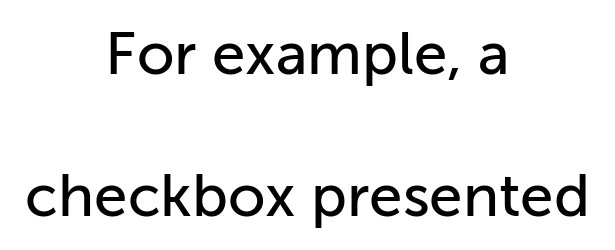
Q: Is the text italic (slanted)? A: No, it is upright.
Q: Is the typeface a serif or a sans-serif typeface? A: Sans-serif.
Q: Is the text underlined? A: No.
Q: How is the paragraph aligned? A: Centered.
Q: Is the spacing between letters normal or unusually wide? A: Normal.
Q: Is the spacing between lines tight, normal or loose? A: Loose.
Q: Width (condensed, normal, or wide)? A: Normal.
Q: Stroke contrast? A: Low.
Q: x-height? A: Medium.
Q: Monospaced? A: No.
